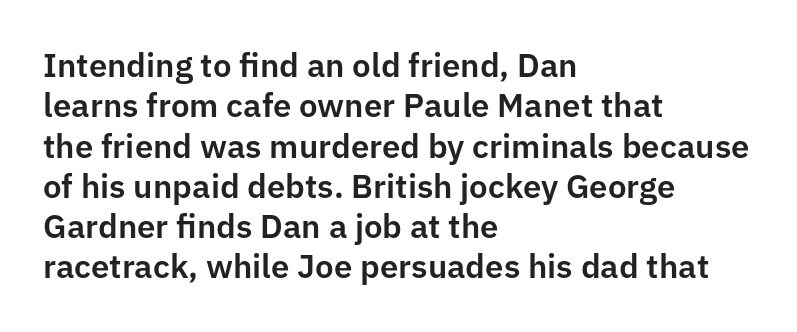
Q: Is the text italic (slanted)? A: No, it is upright.
Q: Is the typeface a serif or a sans-serif typeface? A: Sans-serif.
Q: Is the text underlined? A: No.
Q: How is the paragraph aligned? A: Left-aligned.
Q: Is the spacing between letters normal or unusually wide? A: Normal.
Q: Width (condensed, normal, or wide)? A: Normal.
Q: Stroke contrast? A: Low.
Q: x-height? A: Medium.
Q: Monospaced? A: No.
